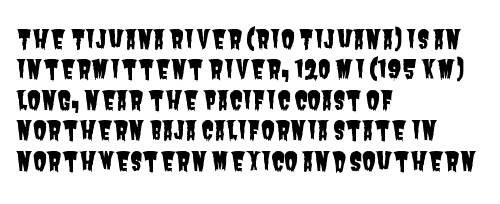
Q: Is the text underlined? A: No.
Q: How is the paragraph aligned? A: Left-aligned.
Q: Is the spacing between letters normal or unusually wide? A: Normal.
